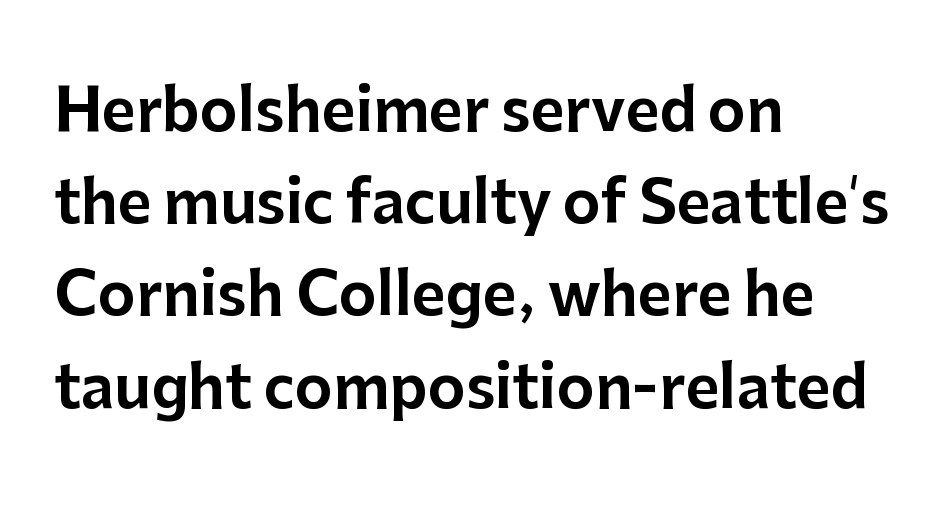
Q: Is the text italic (slanted)? A: No, it is upright.
Q: Is the typeface a serif or a sans-serif typeface? A: Sans-serif.
Q: Is the text underlined? A: No.
Q: How is the paragraph aligned? A: Left-aligned.
Q: Is the spacing between letters normal or unusually wide? A: Normal.
Q: Is the spacing between lines tight, normal or loose? A: Normal.
Q: Width (condensed, normal, or wide)? A: Normal.
Q: Stroke contrast? A: Low.
Q: x-height? A: Medium.
Q: Monospaced? A: No.
